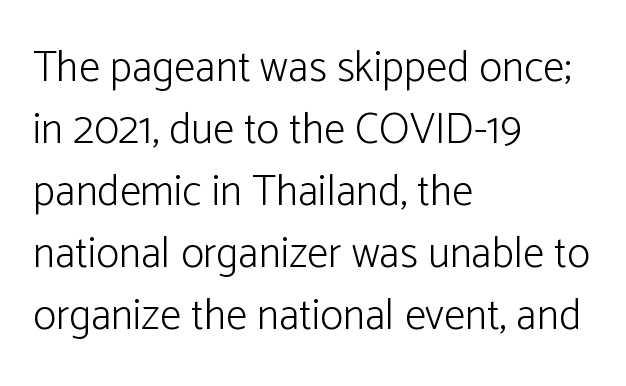
The image shows 43 px light sans-serif type, upright; set left-aligned, normal line spacing (1.44x), normal letter spacing, not underlined; low stroke contrast and a medium x-height.
